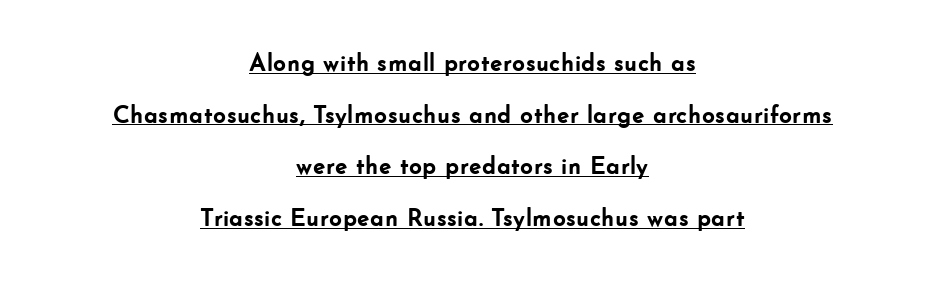
Q: Is the text bold? A: Yes.
Q: Is the text italic (slanted)? A: No, it is upright.
Q: Is the text underlined? A: Yes.
Q: How is the paragraph aligned? A: Centered.
Q: Is the spacing between letters normal or unusually wide? A: Normal.
Q: Is the spacing between lines tight, normal or loose? A: Loose.
